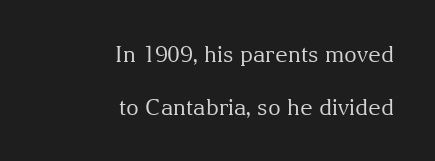
The image shows 22 px text type, upright; set right-aligned, loose line spacing (2.4x), normal letter spacing, not underlined.
